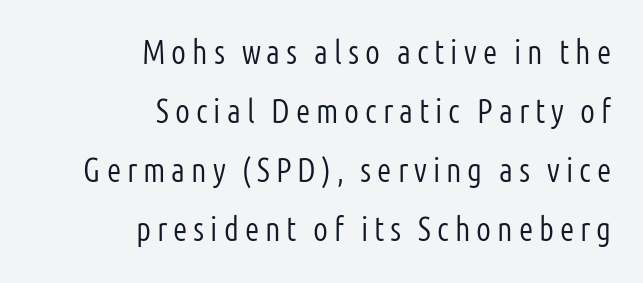
Q: Is the text bold? A: No.
Q: Is the text italic (slanted)? A: No, it is upright.
Q: Is the typeface a serif or a sans-serif typeface? A: Sans-serif.
Q: Is the text underlined? A: No.
Q: How is the paragraph aligned? A: Right-aligned.
Q: Width (condensed, normal, or wide)? A: Condensed.
Q: Stroke contrast? A: Low.
Q: x-height? A: Medium.
Q: Monospaced? A: No.
